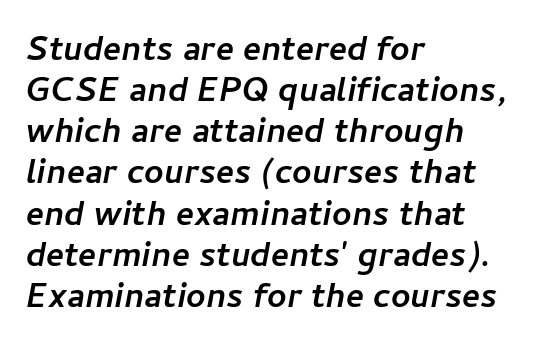
The image shows 34 px semibold type, italic (leaning right); set left-aligned, line spacing 1.21x, normal letter spacing, not underlined; low stroke contrast and a medium x-height.
